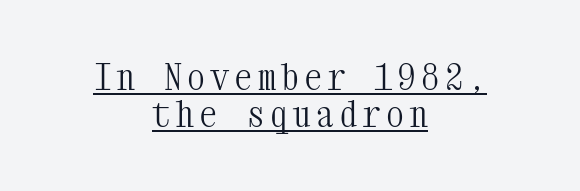
The image shows 36 px light, condensed serif type, upright, monospaced; set centered, tight line spacing (1.03x), underlined; medium stroke contrast and a medium x-height.
